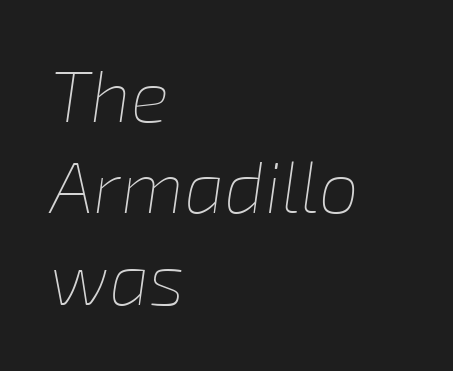
{"italic": "yes", "lean": "right", "slant_degrees": 8, "bold": "no", "weight": "thin", "width": "normal", "stroke_contrast": "low", "x_height": "medium", "monospaced": "no", "underline": "no", "align": "left", "line_spacing": "normal", "line_spacing_ratio": 1.27, "letter_spacing": "normal", "letter_spacing_em": 0.0, "glyph_px": 72}
